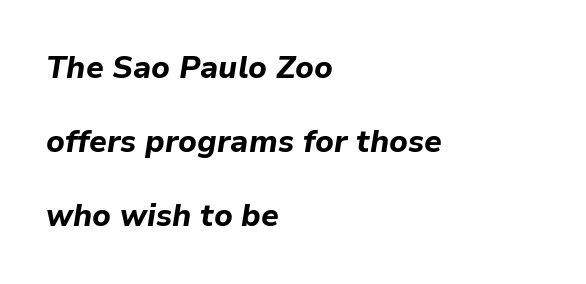
Tall strokes in this sample are angled rather than plumb. Line starts are locked; line ends wander. The rendering uses a large line-height, opening up the rows. These words are printed bold, with thick strokes throughout. Nobody touched the tracking dial on this one. Proportional: the letters do not fall into vertical columns.
